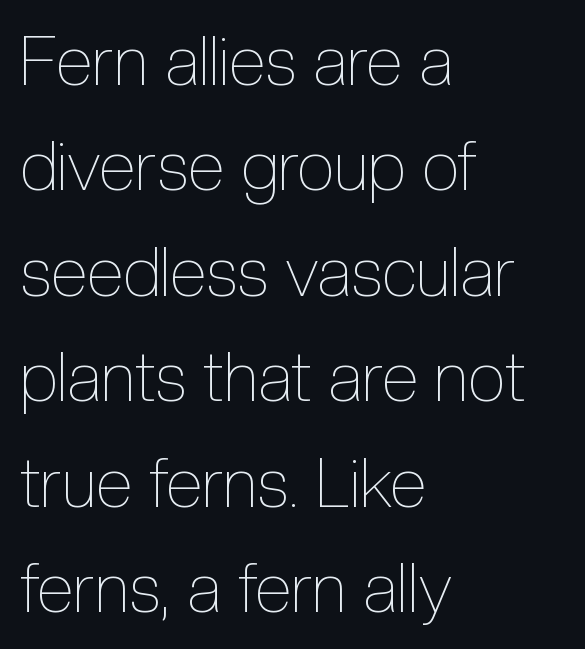
The image shows 68 px thin, condensed type, upright; set left-aligned, normal line spacing (1.55x), normal letter spacing, not underlined; a medium x-height.
